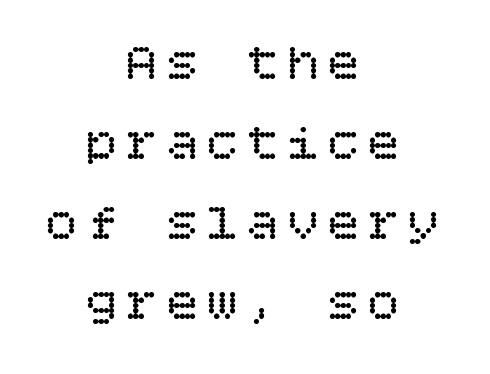
Q: Is the text bold? A: No.
Q: Is the text italic (slanted)? A: No, it is upright.
Q: Is the text underlined? A: No.
Q: How is the paragraph aligned? A: Centered.
Q: Is the spacing between lines tight, normal or loose? A: Normal.
Q: Width (condensed, normal, or wide)? A: Normal.
Q: Stroke contrast? A: Low.
Q: x-height? A: Large.
